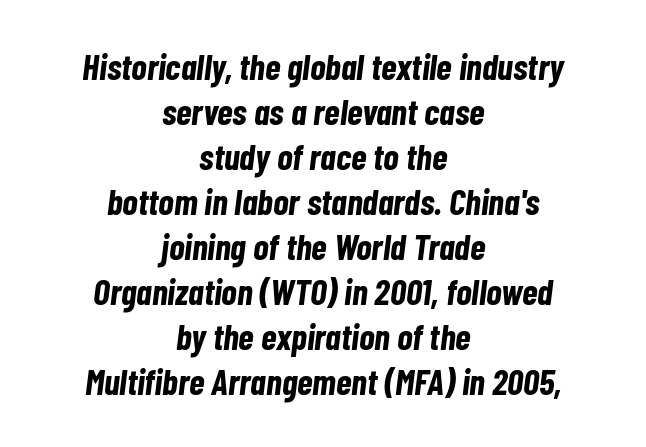
{"italic": "yes", "lean": "right", "slant_degrees": 7, "bold": "yes", "weight": "bold", "width": "condensed", "stroke_contrast": "low", "x_height": "medium", "monospaced": "no", "underline": "no", "align": "center", "line_spacing": "normal", "line_spacing_ratio": 1.25, "letter_spacing": "normal", "letter_spacing_em": 0.0, "glyph_px": 36}
